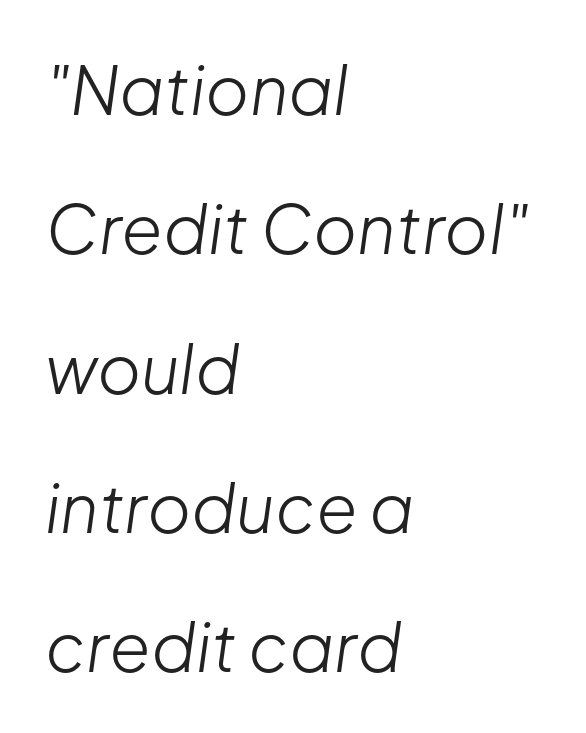
Nobody drew a line under any word here. You could fit nearly another row in the gap between these rows. Spacing between characters is what you'd get straight out of the box. When letters slant like this, we call the style italic.
